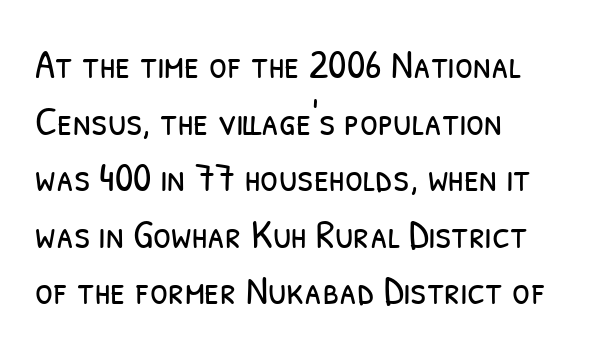
The image shows 41 px light, condensed sans-serif type; set left-aligned, normal line spacing (1.38x), normal letter spacing, not underlined; low stroke contrast and a medium x-height.
